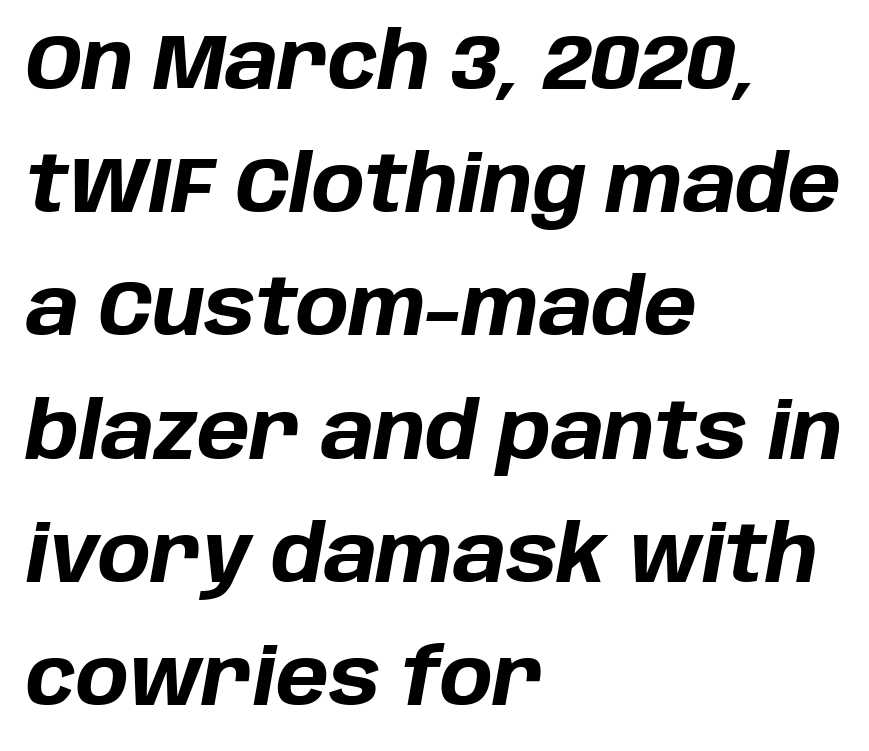
{"italic": "yes", "lean": "right", "slant_degrees": 10, "bold": "yes", "weight": "bold", "width": "normal", "stroke_contrast": "low", "x_height": "large", "monospaced": "no", "underline": "no", "align": "left", "line_spacing": "normal", "line_spacing_ratio": 1.56, "letter_spacing": "normal", "letter_spacing_em": 0.0, "glyph_px": 79}
